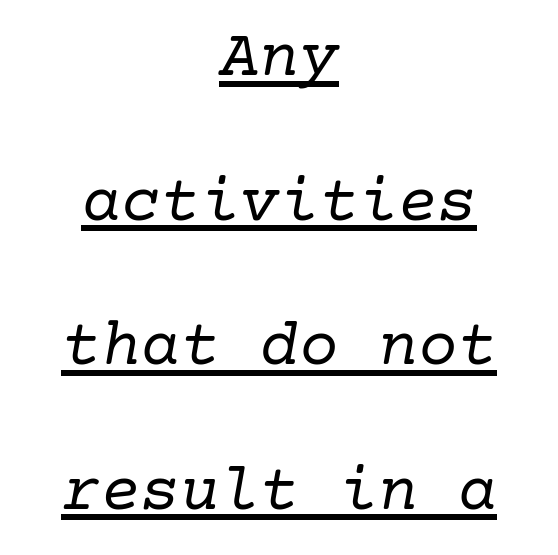
The image shows 66 px regular-weight serif type, italic (leaning right); set centered, loose line spacing (2.19x), normal letter spacing, underlined; low stroke contrast and a medium x-height.
